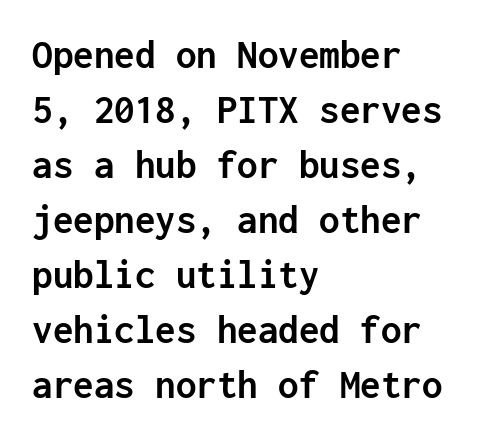
{"serif": "no", "italic": "no", "bold": "yes", "weight": "semibold", "width": "normal", "stroke_contrast": "low", "x_height": "medium", "monospaced": "yes", "underline": "no", "align": "left", "line_spacing": "normal", "line_spacing_ratio": 1.34, "letter_spacing": "normal", "letter_spacing_em": 0.0, "glyph_px": 41}
